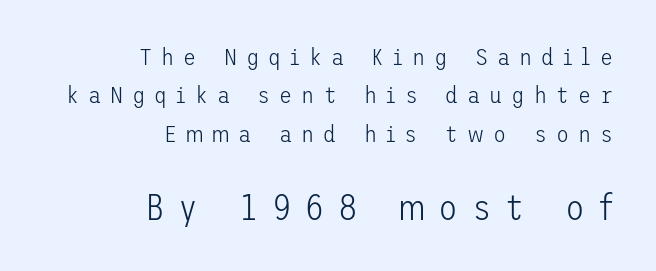
{"serif": "no", "italic": "no", "bold": "no", "weight": "light", "width": "normal", "stroke_contrast": "low", "x_height": "medium", "underline": "no", "align": "right", "line_spacing": "normal", "line_spacing_ratio": 1.6, "letter_spacing": "wide", "letter_spacing_em": 0.37, "larger_block": "second", "size_ratio": 1.5, "glyph_px": 36}
